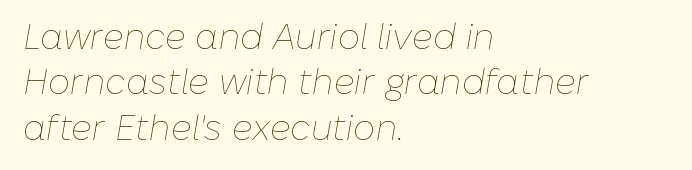
There is no visible air inserted between adjacent glyphs. Vertically, the passage feels balanced, rows spaced as you'd expect. Weight: regular or lighter. Glance below the letters and you will spot only blank space. Slant detected: the letters are inclined. Horizontal alignment here is leftward, the default for most running prose.
